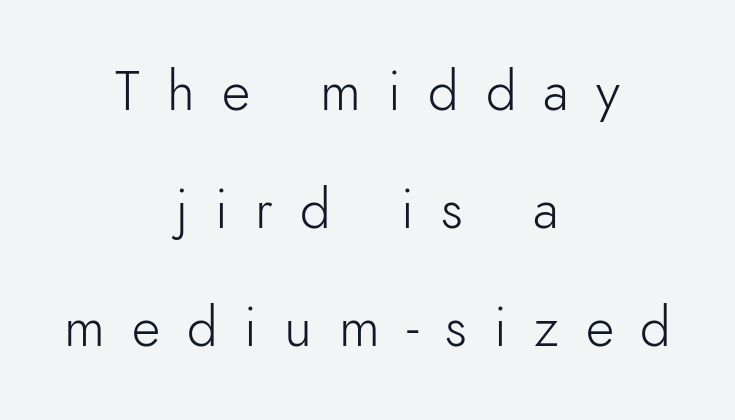
Designer's note — italics off, roman on. The letters advance in unequal steps, a hallmark of proportional type. The weight tops out at a normal text grade. This rendering uses center alignment, leaving both contours irregular but symmetric. The space directly below the letters is spotless. The designer went with a sans here, leaving each stem footless.
